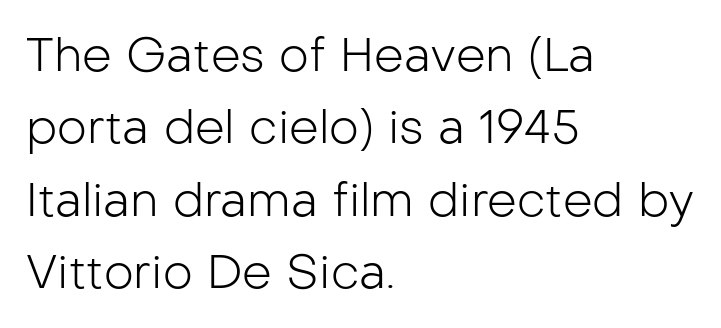
These lines stack with their left ends in a neat column. No letter is thick-stroked: the sample isn't bold. Standard letterfit; no display-style spreading of the glyphs. This is sans-serif lettering, the kind often seen on screens and signage. Descenders are the only things crossing below the line.
